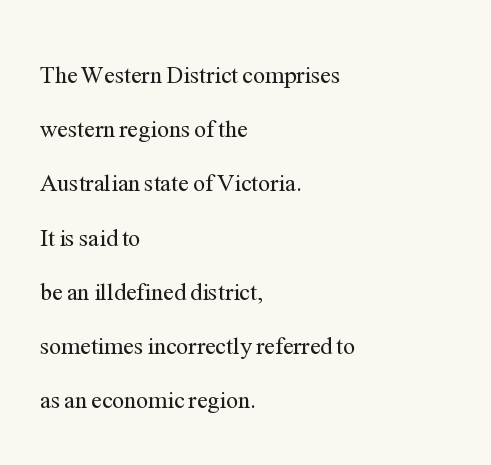
Q: Is the text bold? A: No.
Q: Is the text italic (slanted)? A: No, it is upright.
Q: Is the text underlined? A: No.
Q: How is the paragraph aligned? A: Left-aligned.
Q: Is the spacing between letters normal or unusually wide? A: Normal.
Q: Is the spacing between lines tight, normal or loose? A: Loose.
